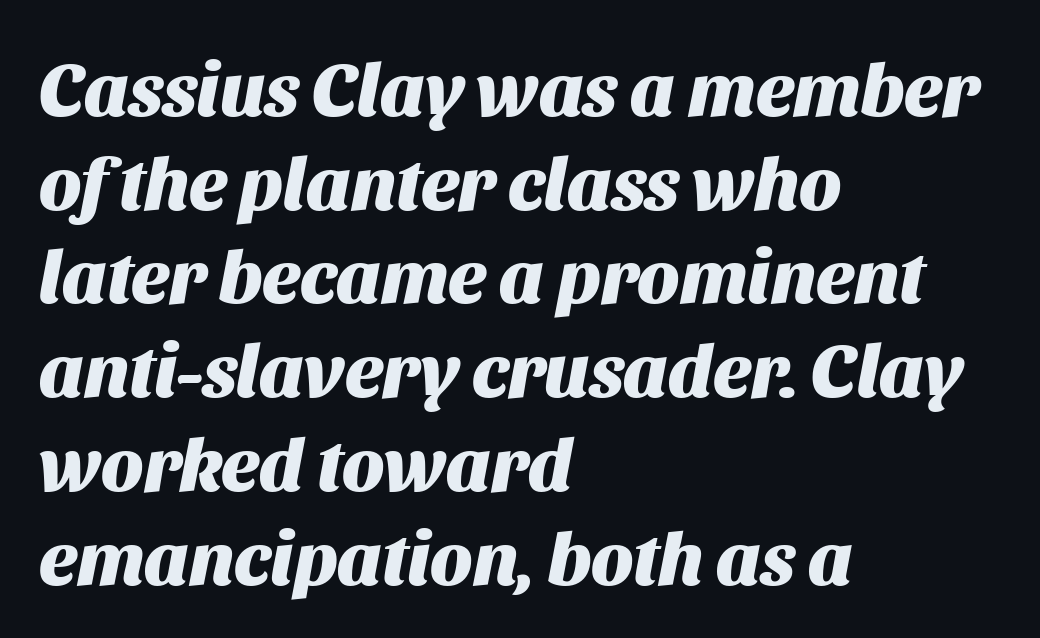
Q: Is the text bold? A: Yes.
Q: Is the text italic (slanted)? A: Yes, it leans right by about 11 degrees.
Q: Is the text underlined? A: No.
Q: How is the paragraph aligned? A: Left-aligned.
Q: Is the spacing between letters normal or unusually wide? A: Normal.
Q: Is the spacing between lines tight, normal or loose? A: Normal.
Q: Width (condensed, normal, or wide)? A: Normal.
Q: Stroke contrast? A: Medium.
Q: x-height? A: Large.
Q: Monospaced? A: No.
